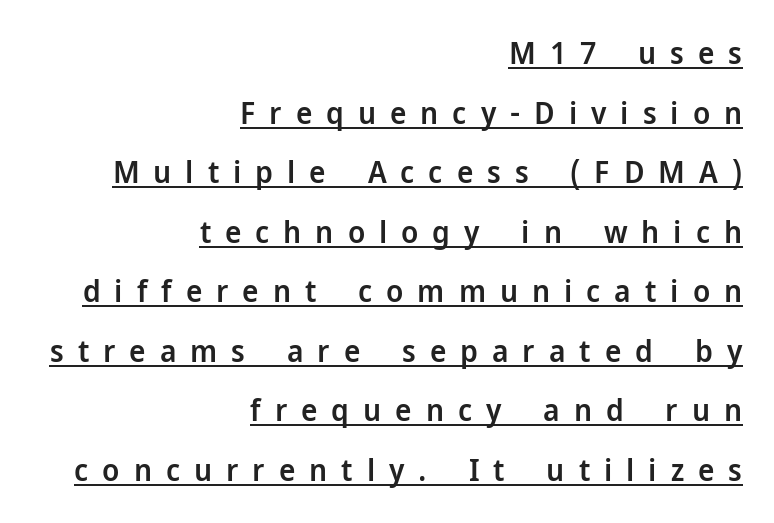
Q: Is the text bold? A: Semi-bold.
Q: Is the text italic (slanted)? A: No, it is upright.
Q: Is the typeface a serif or a sans-serif typeface? A: Sans-serif.
Q: Is the text underlined? A: Yes.
Q: How is the paragraph aligned? A: Right-aligned.
Q: Is the spacing between letters normal or unusually wide? A: Unusually wide.
Q: Is the spacing between lines tight, normal or loose? A: Loose.
Q: Width (condensed, normal, or wide)? A: Normal.
Q: Stroke contrast? A: Low.
Q: x-height? A: Medium.
Q: Monospaced? A: No.
